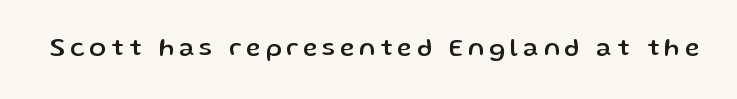
{"italic": "no", "underline": "no", "letter_spacing": "wide", "letter_spacing_em": 0.2, "glyph_px": 25}
